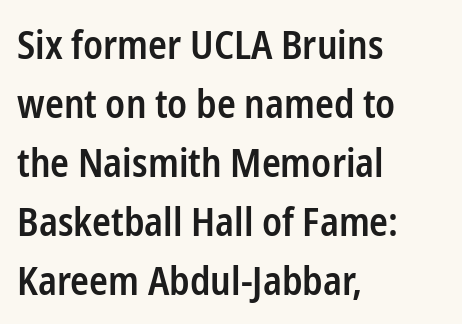
Q: Is the text bold? A: Semi-bold.
Q: Is the text italic (slanted)? A: No, it is upright.
Q: Is the typeface a serif or a sans-serif typeface? A: Sans-serif.
Q: Is the text underlined? A: No.
Q: How is the paragraph aligned? A: Left-aligned.
Q: Is the spacing between letters normal or unusually wide? A: Normal.
Q: Is the spacing between lines tight, normal or loose? A: Normal.
Q: Width (condensed, normal, or wide)? A: Condensed.
Q: Stroke contrast? A: Low.
Q: x-height? A: Medium.
Q: Monospaced? A: No.
